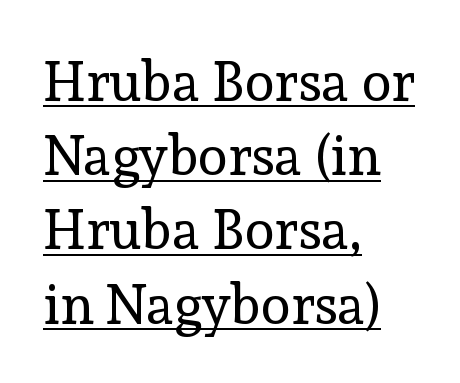
Font category for this specimen: serif. Ink coverage per letter is moderate at most. What's the leading like? Ordinary, nothing unusual. Nothing unusual about the tracking: characters are spaced as the font intends.
